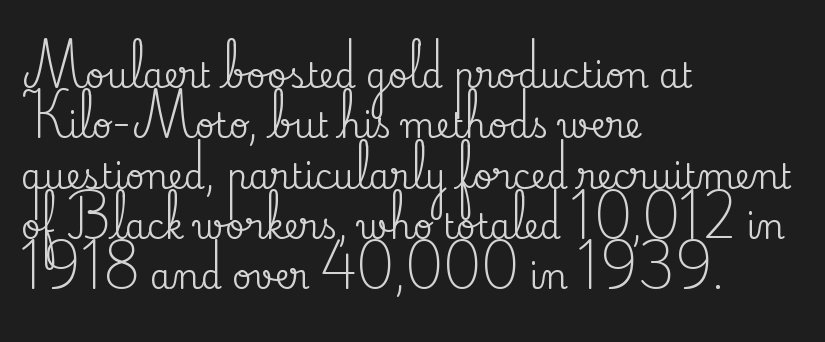
A typesetter would mark this as roman, not italic. The string is rendered with underlining switched off. Nobody touched the tracking dial on this one. Type style note: has serifs. Think of a printed novel: that variable character pitch is what you see here.
